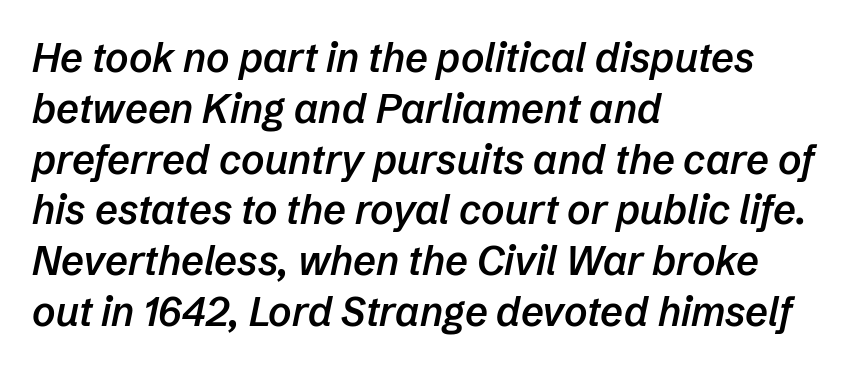
Where is the straight margin? On the left. These lines keep a tight, regular rhythm from letter to letter. The lettering tilts uniformly, giving the passage an italic look. Does the weight exceed regular? Yes, but only to semibold. A normal amount of white space separates one row of letters from the next.
